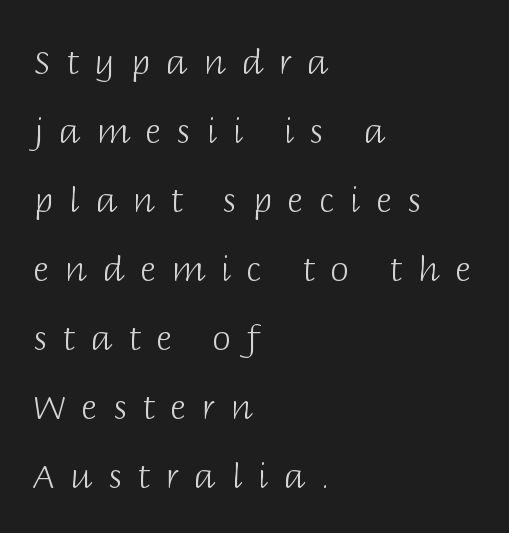
Q: Is the text bold? A: No.
Q: Is the text italic (slanted)? A: No, it is upright.
Q: Is the typeface a serif or a sans-serif typeface? A: Sans-serif.
Q: Is the text underlined? A: No.
Q: How is the paragraph aligned? A: Left-aligned.
Q: Is the spacing between letters normal or unusually wide? A: Unusually wide.
Q: Is the spacing between lines tight, normal or loose? A: Loose.
Q: Width (condensed, normal, or wide)? A: Normal.
Q: Stroke contrast? A: Low.
Q: x-height? A: Large.
Q: Monospaced? A: No.
